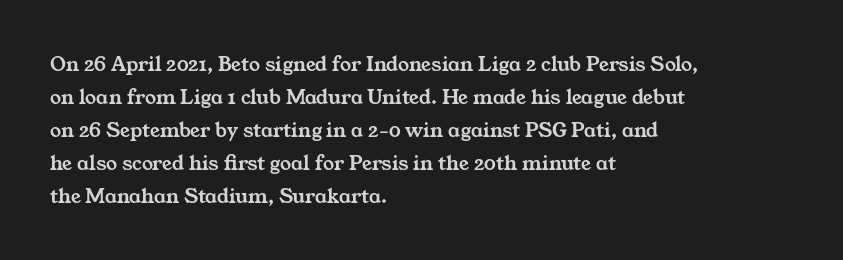
{"underline": "no", "align": "left", "line_spacing": "normal", "line_spacing_ratio": 1.5, "letter_spacing": "normal", "letter_spacing_em": 0.0, "glyph_px": 22}
